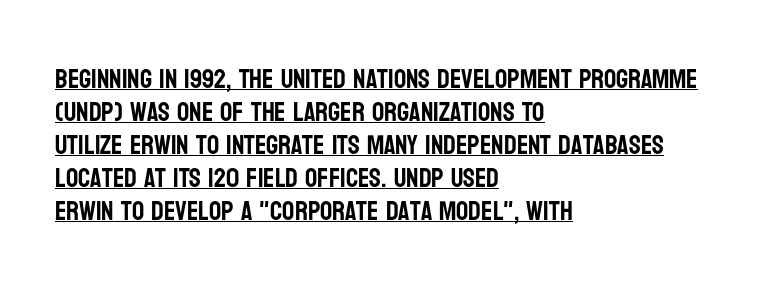
Q: Is the text italic (slanted)? A: No, it is upright.
Q: Is the text underlined? A: Yes.
Q: How is the paragraph aligned? A: Left-aligned.
Q: Is the spacing between letters normal or unusually wide? A: Normal.
